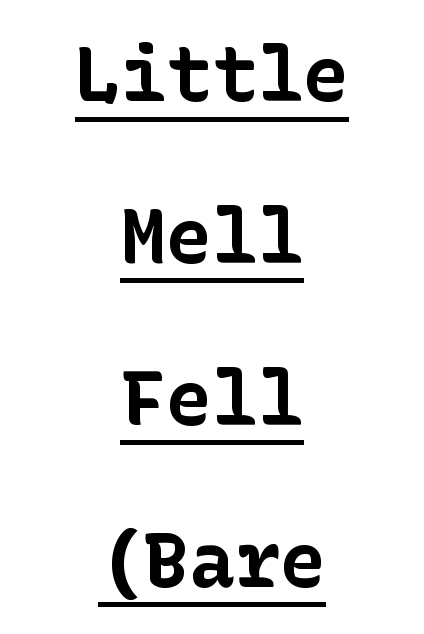
Q: Is the text bold? A: Yes.
Q: Is the text italic (slanted)? A: No, it is upright.
Q: Is the typeface a serif or a sans-serif typeface? A: Sans-serif.
Q: Is the text underlined? A: Yes.
Q: How is the paragraph aligned? A: Centered.
Q: Is the spacing between letters normal or unusually wide? A: Normal.
Q: Is the spacing between lines tight, normal or loose? A: Loose.
Q: Width (condensed, normal, or wide)? A: Normal.
Q: Stroke contrast? A: Low.
Q: x-height? A: Medium.
